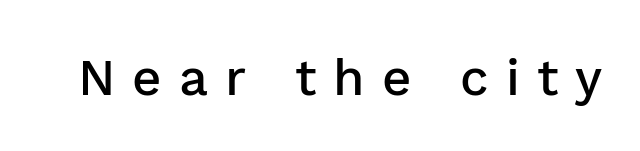
The image shows 51 px semibold sans-serif type, upright; set unusually wide letter spacing (+0.33 em), not underlined; low stroke contrast and a medium x-height.
